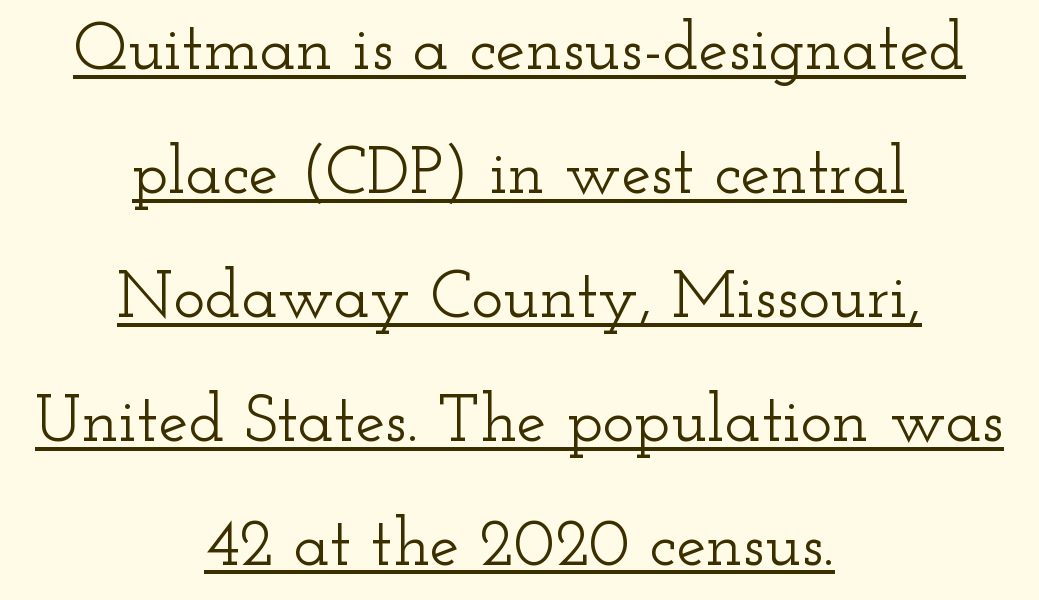
The image shows 67 px wide serif type, upright; set centered, line spacing 1.85x, normal letter spacing, underlined; low stroke contrast and a small x-height.
